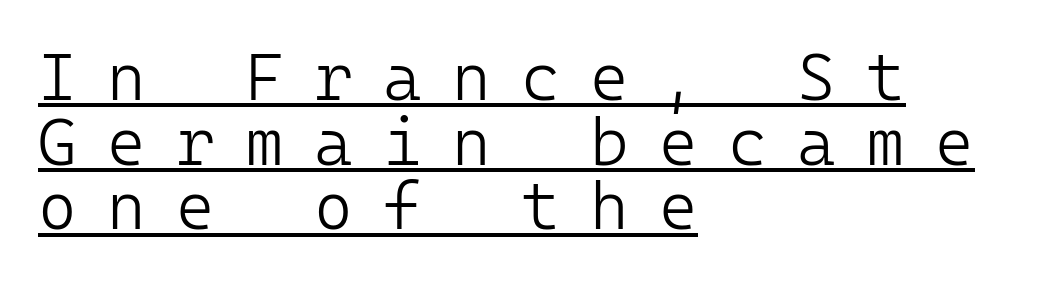
These glyphs show unthickened strokes, regular width or finer. Underlined type. This is roman type, the default non-slanted kind. Honestly, the letter spacing is so wide it's the main thing you notice.
